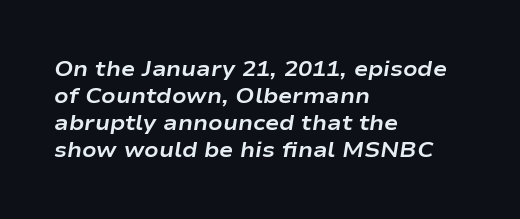
Q: Is the text bold? A: Yes.
Q: Is the text italic (slanted)? A: Yes, it leans right by about 9 degrees.
Q: Is the text underlined? A: No.
Q: How is the paragraph aligned? A: Left-aligned.
Q: Is the spacing between letters normal or unusually wide? A: Normal.
Q: Is the spacing between lines tight, normal or loose? A: Normal.
